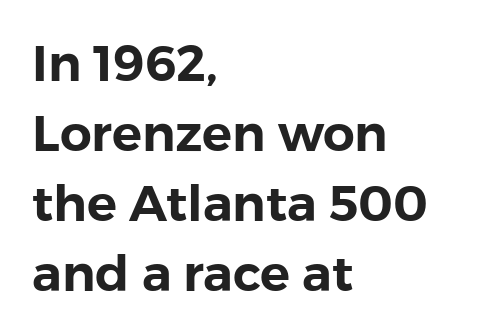
Q: Is the text italic (slanted)? A: No, it is upright.
Q: Is the typeface a serif or a sans-serif typeface? A: Sans-serif.
Q: Is the text underlined? A: No.
Q: How is the paragraph aligned? A: Left-aligned.
Q: Is the spacing between letters normal or unusually wide? A: Normal.
Q: Is the spacing between lines tight, normal or loose? A: Normal.
Q: Width (condensed, normal, or wide)? A: Normal.
Q: Stroke contrast? A: Low.
Q: x-height? A: Medium.
Q: Monospaced? A: No.
